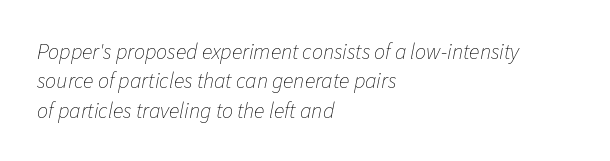
This sample is left-justified, so line endings fall wherever the words run out. This sample uses plain, unmodified letter spacing. These lines were composed using italics. Heaviness? Minimal to ordinary, like unemphasized prose. Each row of text sits above clean, open space.
